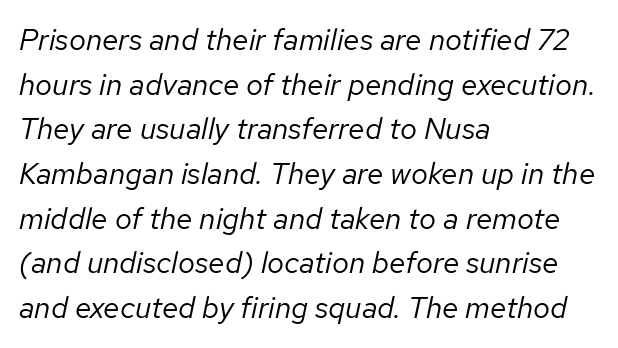
Q: Is the text bold? A: No.
Q: Is the text italic (slanted)? A: Yes, it leans right by about 12 degrees.
Q: Is the text underlined? A: No.
Q: How is the paragraph aligned? A: Left-aligned.
Q: Is the spacing between letters normal or unusually wide? A: Normal.
Q: Is the spacing between lines tight, normal or loose? A: Normal.
Q: Width (condensed, normal, or wide)? A: Normal.
Q: Stroke contrast? A: Low.
Q: x-height? A: Medium.
Q: Monospaced? A: No.
